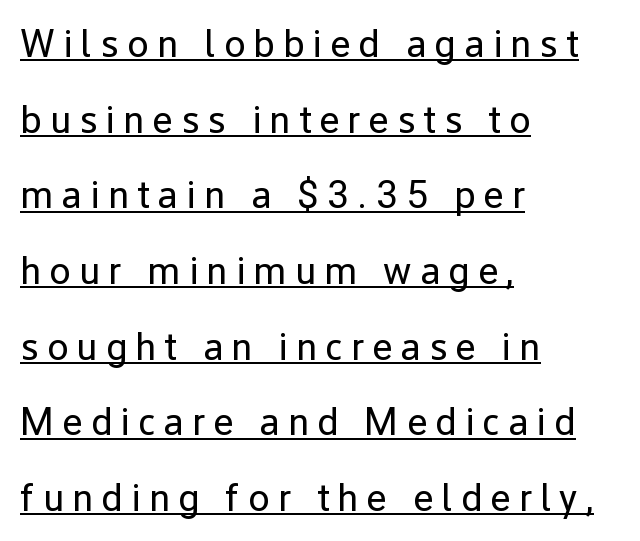
The ragged edge is on the right, which tells us the setting is flush left. Somebody hit Ctrl+U on this one — the words are underlined. You could only call the tracking loose — the letters float apart. A quiet, ordinary-to-light weight characterises the typeface.
